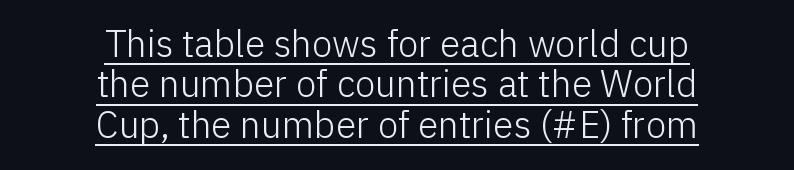
The image shows 37 px light sans-serif type, upright; set centered, tight line spacing (1.09x), normal letter spacing, underlined; low stroke contrast and a medium x-height.
